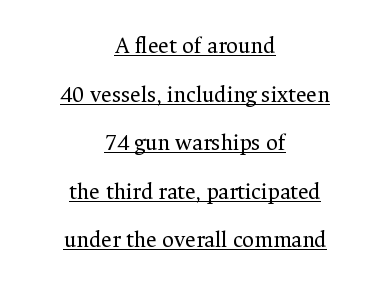
The image shows 23 px text type, upright; set centered, loose line spacing (2.11x), normal letter spacing, underlined.
